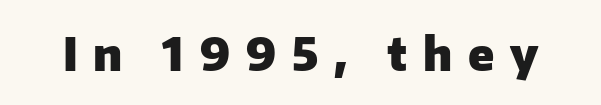
{"serif": "no", "italic": "no", "bold": "yes", "weight": "heavy", "width": "normal", "stroke_contrast": "low", "x_height": "medium", "monospaced": "no", "underline": "no", "letter_spacing": "wide", "letter_spacing_em": 0.35, "glyph_px": 45}
